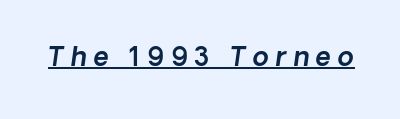
{"italic": "yes", "lean": "right", "slant_degrees": 8, "underline": "yes", "letter_spacing": "wide", "letter_spacing_em": 0.27, "glyph_px": 26}
